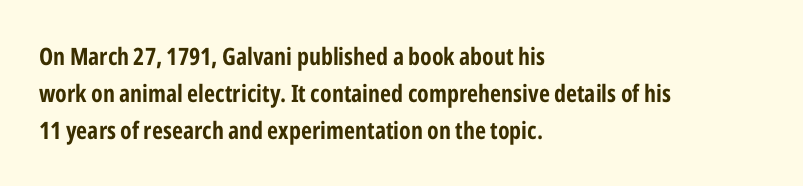
These lines sit exactly where default settings would place them. Descenders are the only things crossing below the line. As a designer I'd log this as weight 700, bold. Where is the straight margin? On the left. The axis of the letterforms is exactly vertical. No extra tracking has been applied to these lines.
